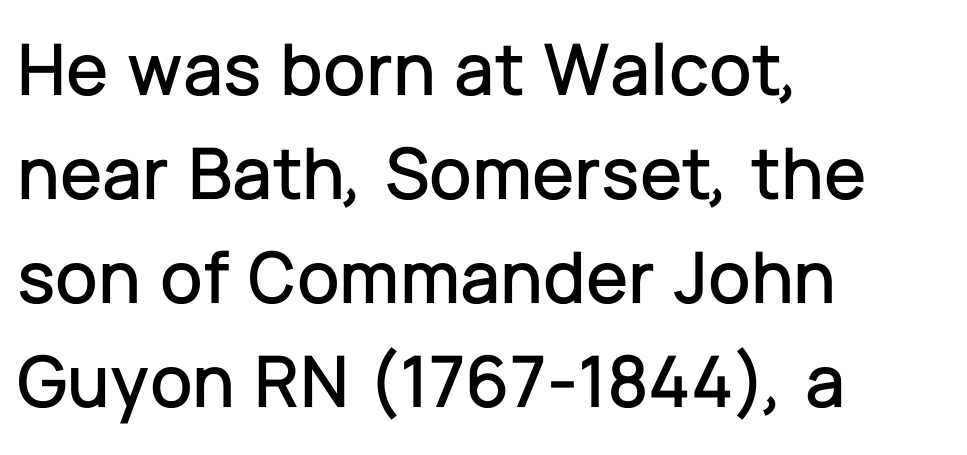
Q: Is the text italic (slanted)? A: No, it is upright.
Q: Is the typeface a serif or a sans-serif typeface? A: Sans-serif.
Q: Is the text underlined? A: No.
Q: How is the paragraph aligned? A: Left-aligned.
Q: Is the spacing between letters normal or unusually wide? A: Normal.
Q: Is the spacing between lines tight, normal or loose? A: Normal.
Q: Width (condensed, normal, or wide)? A: Normal.
Q: Stroke contrast? A: Low.
Q: x-height? A: Medium.
Q: Monospaced? A: No.
